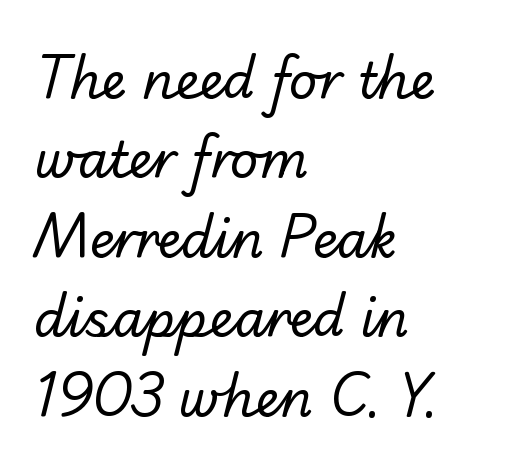
Q: Is the text bold? A: No.
Q: Is the typeface a serif or a sans-serif typeface? A: Sans-serif.
Q: Is the text underlined? A: No.
Q: How is the paragraph aligned? A: Left-aligned.
Q: Is the spacing between letters normal or unusually wide? A: Normal.
Q: Is the spacing between lines tight, normal or loose? A: Normal.
Q: Width (condensed, normal, or wide)? A: Normal.
Q: Stroke contrast? A: Low.
Q: x-height? A: Small.
Q: Monospaced? A: No.
